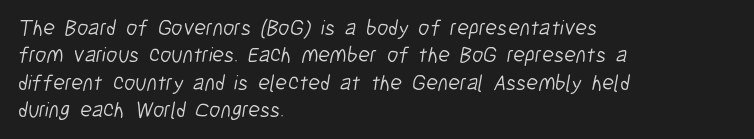
Does extra space separate the letters? No, they use regular spacing. Is the stroke heavy? The answer is a plain regular-or-lighter. Descenders are the only things crossing below the line. The paragraph shown leans on its left margin.
